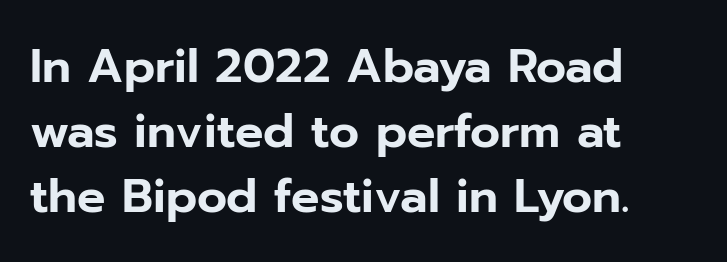
Every character sits straight up, as roman type does. Check under the words: just untouched page. Regarding serifs, this sample does without them. Each word holds together tightly as a unit, with standard inter-letter gaps.
